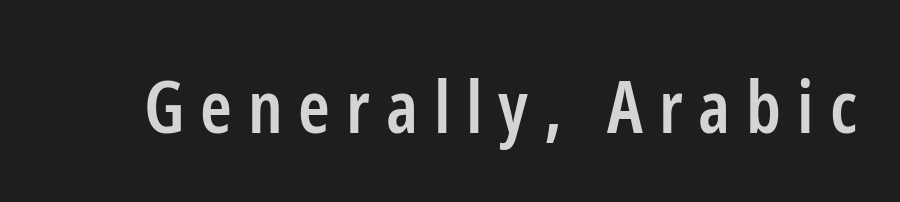
Q: Is the text bold? A: Semi-bold.
Q: Is the text italic (slanted)? A: No, it is upright.
Q: Is the typeface a serif or a sans-serif typeface? A: Sans-serif.
Q: Is the text underlined? A: No.
Q: Is the spacing between letters normal or unusually wide? A: Unusually wide.
Q: Width (condensed, normal, or wide)? A: Condensed.
Q: Stroke contrast? A: Low.
Q: x-height? A: Medium.
Q: Monospaced? A: No.
